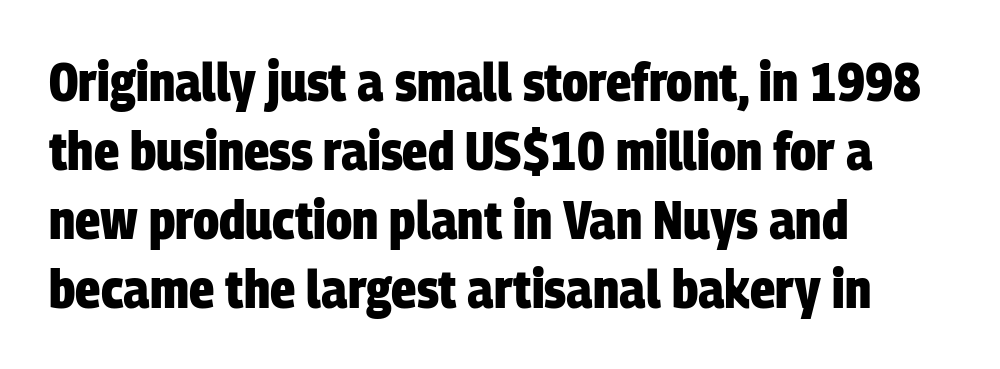
The image shows 53 px heavy, condensed sans-serif type; set left-aligned, normal line spacing (1.3x), normal letter spacing, not underlined; low stroke contrast and a large x-height.
